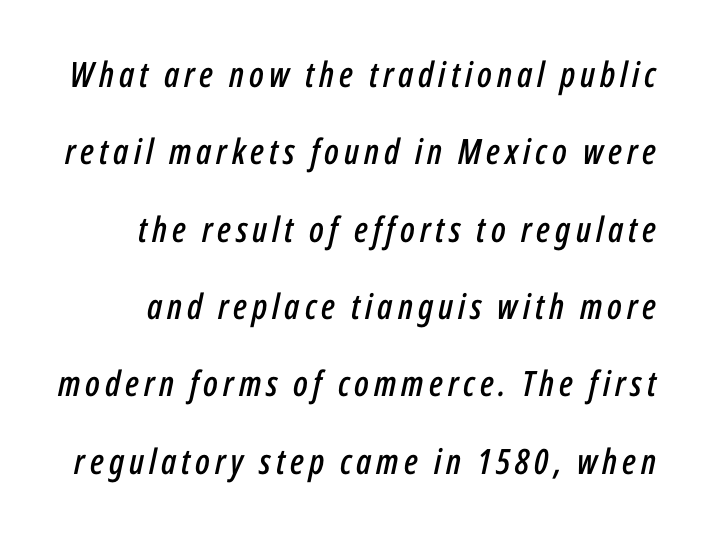
Tall strokes in this sample are angled rather than plumb. Descender tails drop into unmarked territory. Whoever set this chose breathing room over compactness in the vertical rhythm. Character widths vary here, with narrow letters taking less room than wide ones.
